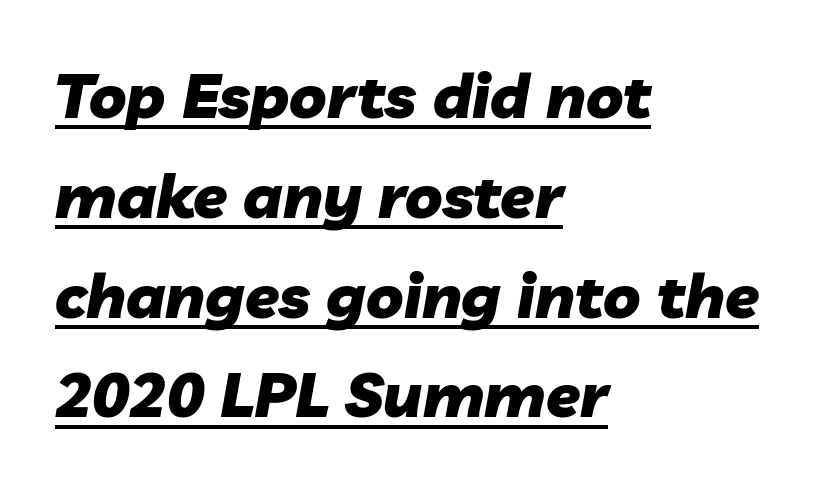
The image shows 62 px heavy type, italic (leaning right); set left-aligned, normal line spacing (1.61x), normal letter spacing, underlined; low stroke contrast and a medium x-height.
